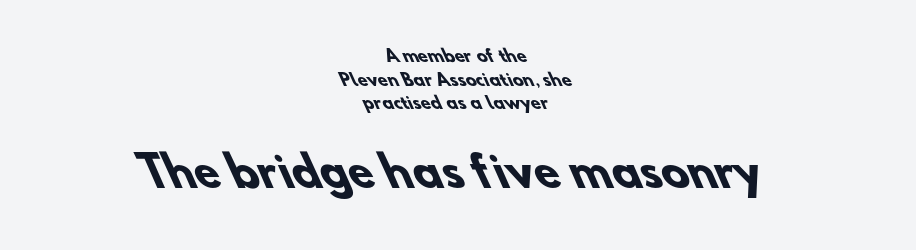
{"serif": "no", "bold": "yes", "weight": "heavy", "width": "normal", "stroke_contrast": "low", "x_height": "small", "monospaced": "no", "underline": "no", "align": "center", "line_spacing": "normal", "line_spacing_ratio": 1.47, "letter_spacing": "normal", "letter_spacing_em": 0.0, "larger_block": "second", "size_ratio": 2.56, "glyph_px": 41}
